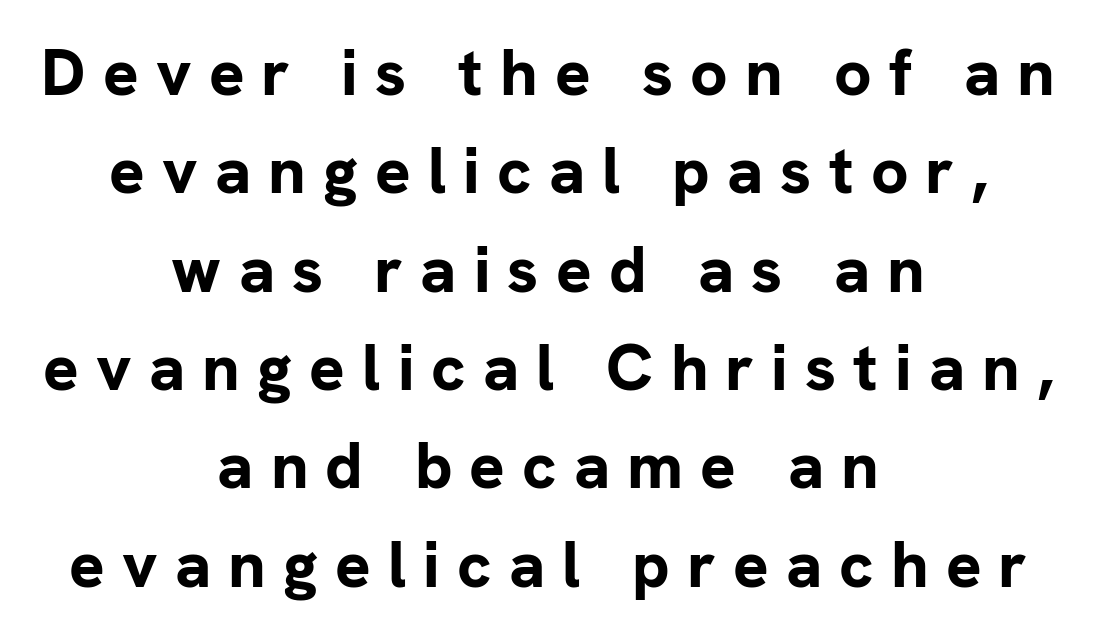
{"serif": "no", "italic": "no", "bold": "yes", "weight": "bold", "width": "normal", "stroke_contrast": "low", "x_height": "medium", "monospaced": "no", "underline": "no", "align": "center", "line_spacing": "normal", "line_spacing_ratio": 1.49, "letter_spacing": "wide", "letter_spacing_em": 0.26, "glyph_px": 66}
